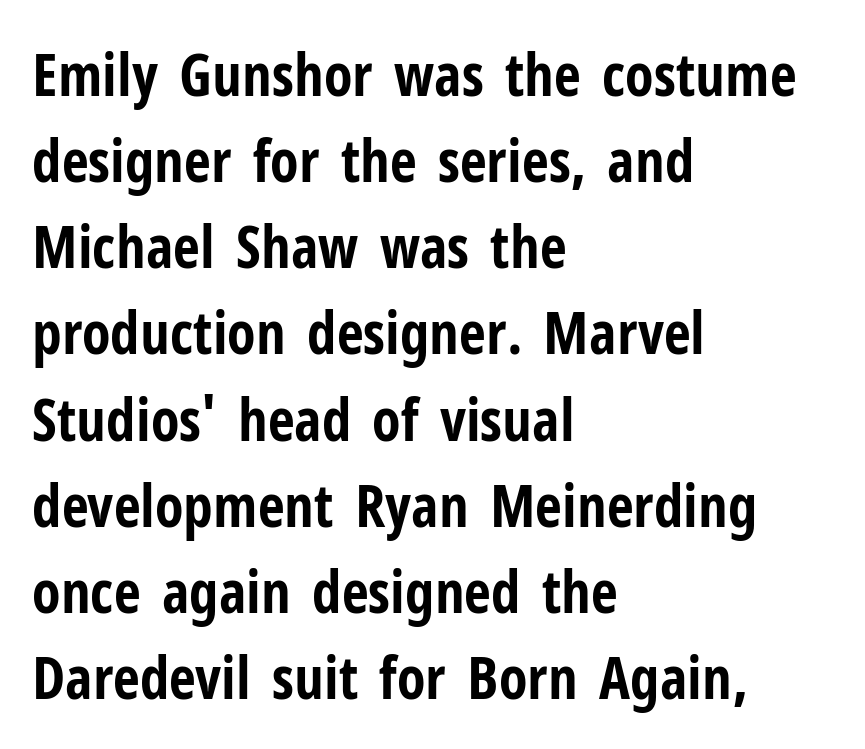
{"serif": "no", "italic": "no", "bold": "yes", "weight": "bold", "width": "condensed", "stroke_contrast": "low", "x_height": "medium", "monospaced": "no", "underline": "no", "align": "left", "line_spacing": "normal", "line_spacing_ratio": 1.46, "letter_spacing": "normal", "letter_spacing_em": 0.0, "glyph_px": 59}
